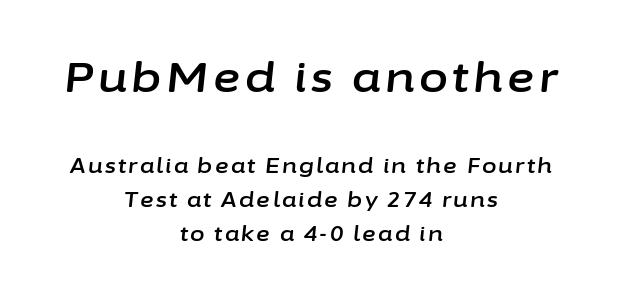
Q: Is the text italic (slanted)? A: Yes, it leans right by about 6 degrees.
Q: Is the text underlined? A: No.
Q: How is the paragraph aligned? A: Centered.
Q: Is the spacing between lines tight, normal or loose? A: Normal.
Q: Which block of text is set in a larger size, the first (top) or the second (bottom)? A: The first (top) one.
Q: Width (condensed, normal, or wide)? A: Normal.
Q: Stroke contrast? A: Low.
Q: x-height? A: Medium.
Q: Monospaced? A: No.
